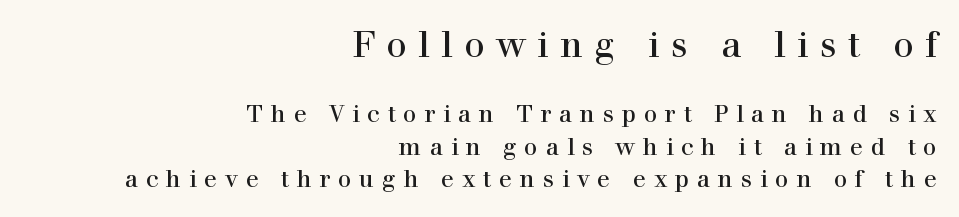
{"serif": "yes", "italic": "no", "width": "normal", "x_height": "medium", "monospaced": "no", "underline": "no", "align": "right", "line_spacing": "normal", "line_spacing_ratio": 1.35, "letter_spacing": "wide", "letter_spacing_em": 0.32, "larger_block": "first", "size_ratio": 1.5, "glyph_px": 36}
